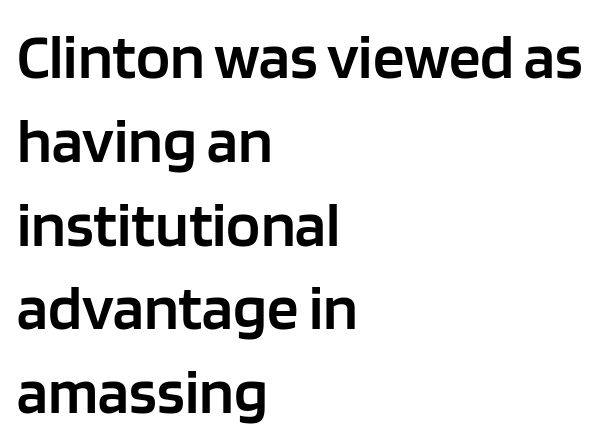
{"serif": "no", "italic": "no", "bold": "semi", "weight": "semibold", "width": "normal", "stroke_contrast": "low", "x_height": "large", "monospaced": "no", "underline": "no", "align": "left", "line_spacing": "normal", "line_spacing_ratio": 1.33, "letter_spacing": "normal", "letter_spacing_em": 0.0, "glyph_px": 63}
